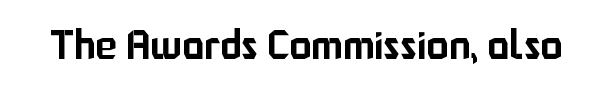
Students, note that the glyphs here touch the page at normal intervals. The gap between lines stays unmarked. The characters display no serif detailing; their extremities are plain. You could not count columns in this text — the font is proportionally spaced. Posture: straight, roman, zero tilt.
